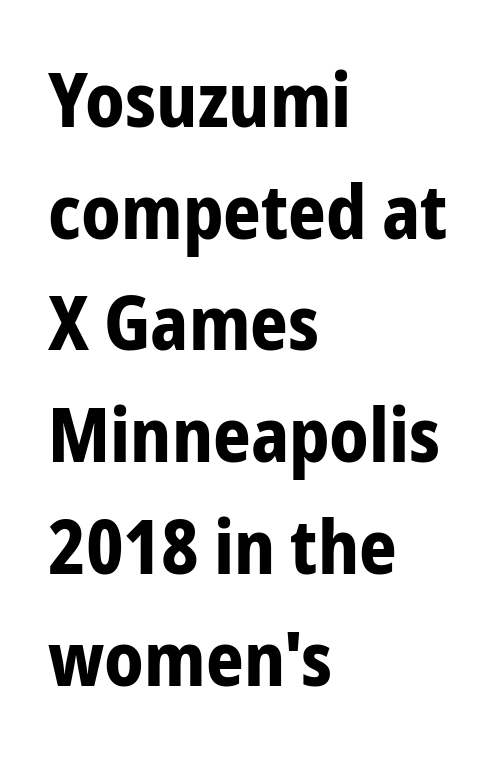
Glance below the letters and you will spot only blank space. Quick note: interline space is typical. In terms of letterspacing, this is plain default setting. Stroke thickness is high; the sample reads as a true bold.
